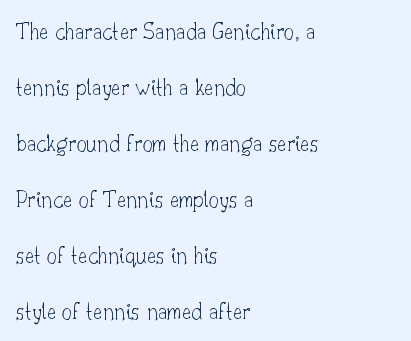
The image shows 25 px text type, upright; set left-aligned, loose line spacing (2.24x), normal letter spacing, not underlined.
